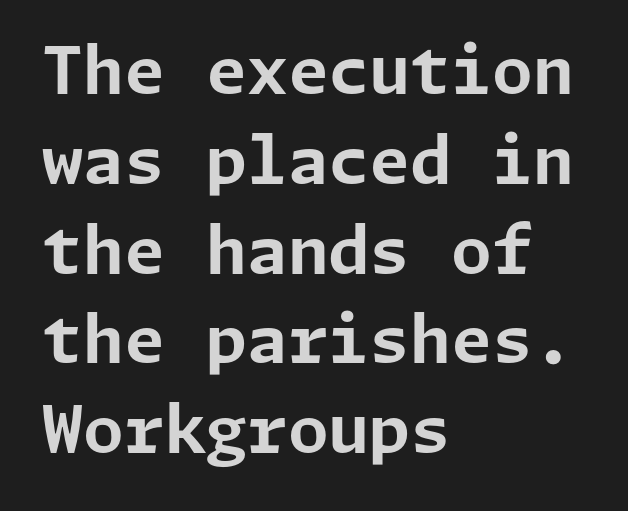
Q: Is the text bold? A: Yes.
Q: Is the text italic (slanted)? A: No, it is upright.
Q: Is the typeface a serif or a sans-serif typeface? A: Sans-serif.
Q: Is the text underlined? A: No.
Q: How is the paragraph aligned? A: Left-aligned.
Q: Is the spacing between letters normal or unusually wide? A: Normal.
Q: Is the spacing between lines tight, normal or loose? A: Normal.
Q: Width (condensed, normal, or wide)? A: Normal.
Q: Stroke contrast? A: Low.
Q: x-height? A: Medium.
